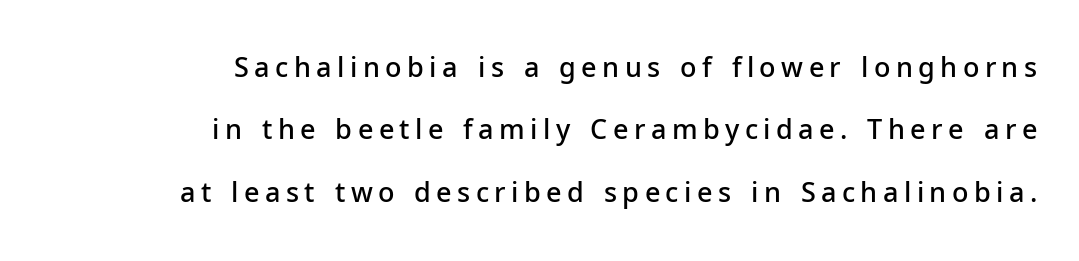
{"italic": "no", "bold": "semi", "underline": "no", "align": "right", "line_spacing": "loose", "line_spacing_ratio": 2.31, "letter_spacing": "wide", "letter_spacing_em": 0.2, "glyph_px": 27}
